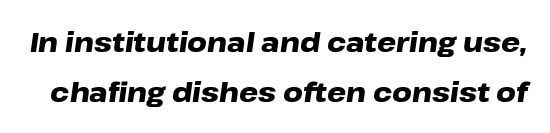
The rendering keeps characters at their native spacing. The face used here has the dense, thick strokes of a bold. Letters rest on an invisible, unmarked baseline. Observe the lean: these are italic letterforms.
